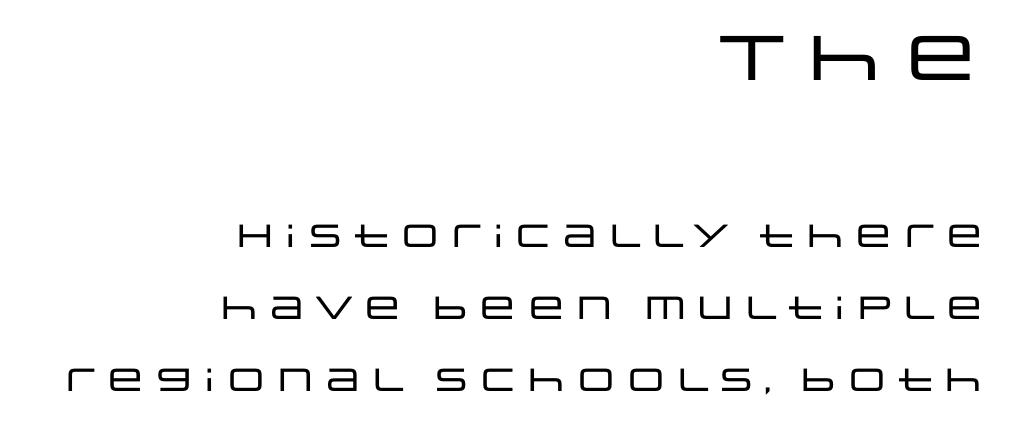
Look at the tracking — it's just the regular setting, nothing added. The rendering uses natural spacing where letterforms have individual widths. Italic: no, the glyphs are upright roman. Check where the strokes stop: nothing finishes them off — pure sans. Does the leading feel generous? Absolutely, it's lavish.
